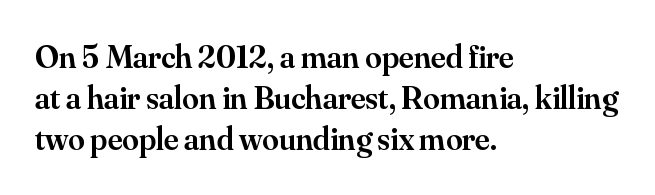
The image shows 33 px semibold serif type, upright; set left-aligned, normal line spacing (1.25x), normal letter spacing, not underlined; medium stroke contrast and a small x-height.
